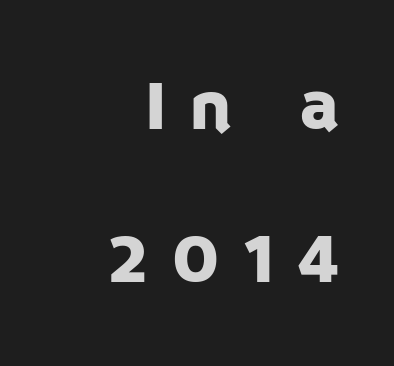
Q: Is the text italic (slanted)? A: No, it is upright.
Q: Is the typeface a serif or a sans-serif typeface? A: Sans-serif.
Q: Is the text underlined? A: No.
Q: How is the paragraph aligned? A: Right-aligned.
Q: Is the spacing between letters normal or unusually wide? A: Unusually wide.
Q: Is the spacing between lines tight, normal or loose? A: Loose.
Q: Width (condensed, normal, or wide)? A: Normal.
Q: Stroke contrast? A: Low.
Q: x-height? A: Large.
Q: Monospaced? A: No.
